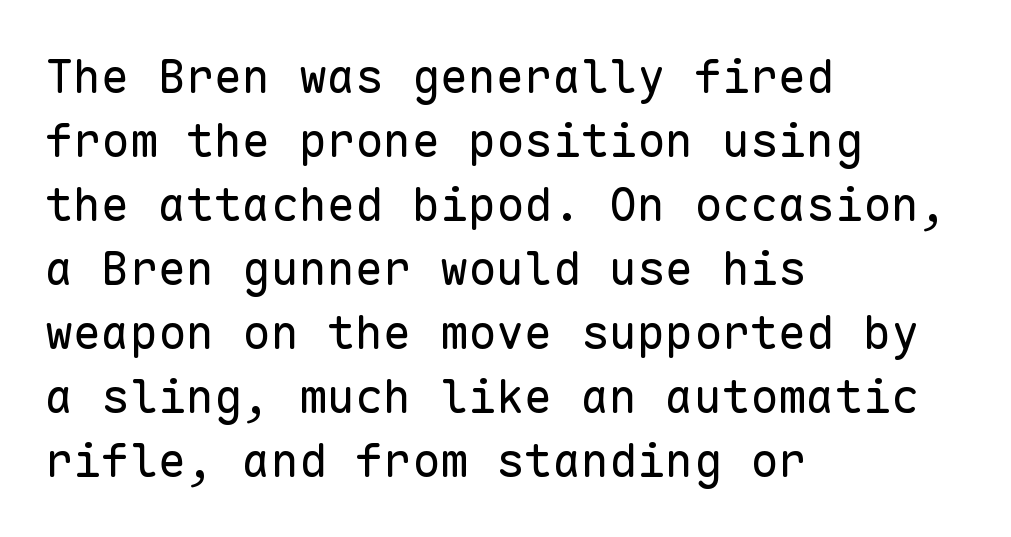
Q: Is the text bold? A: No.
Q: Is the text italic (slanted)? A: No, it is upright.
Q: Is the typeface a serif or a sans-serif typeface? A: Sans-serif.
Q: Is the text underlined? A: No.
Q: How is the paragraph aligned? A: Left-aligned.
Q: Is the spacing between letters normal or unusually wide? A: Normal.
Q: Is the spacing between lines tight, normal or loose? A: Normal.
Q: Width (condensed, normal, or wide)? A: Normal.
Q: Stroke contrast? A: Low.
Q: x-height? A: Medium.
Q: Monospaced? A: Yes.
